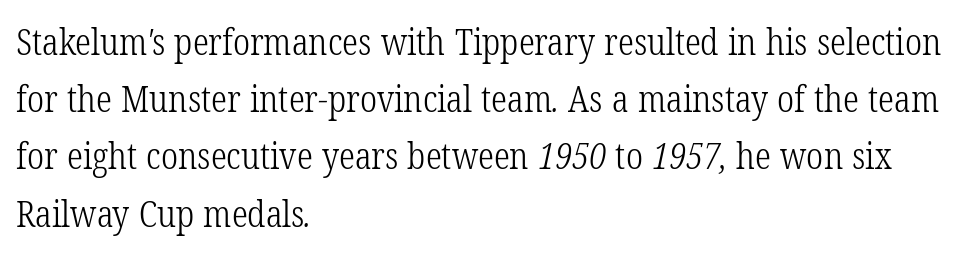
You can tell from the footed stems that serif type was used. Layout note: lines flush left. Letters have the restrained weight of plain body copy at most. A typesetter would call this leading conventional body-copy spacing. The zone under the glyphs is completely vacant.
